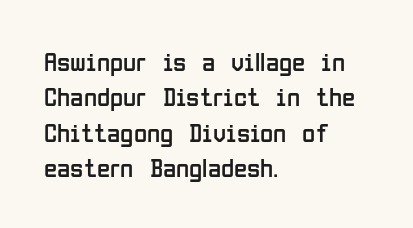
Line beginnings align vertically; line endings do not. The typography opts for an upright posture over an oblique one. Baseline-to-baseline distance is the conventional proportion of letter height. The characters are drawn with everyday or finer stroke widths. Here the glyphs are tracked normally, forming tight word shapes.
